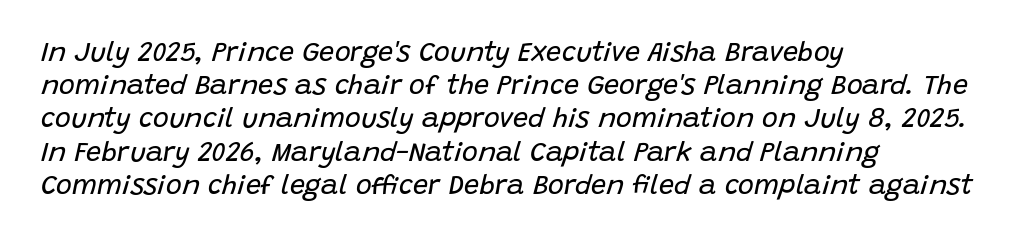
The image shows 27 px text type, italic (leaning right); set left-aligned, line spacing 1.23x, normal letter spacing, not underlined.
